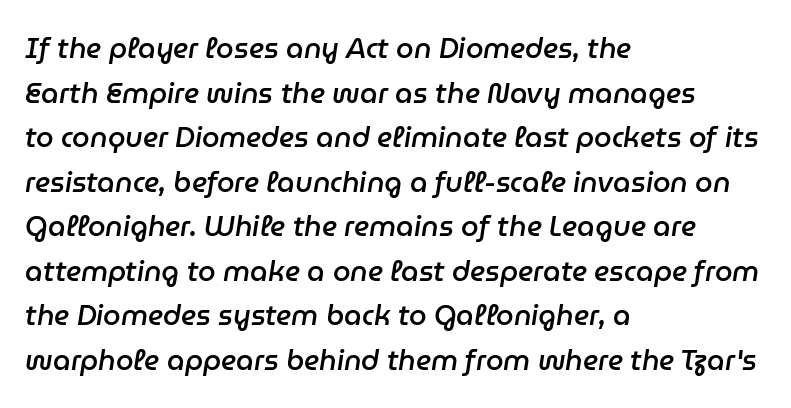
The image shows 28 px semibold type, italic (leaning right); set left-aligned, normal line spacing (1.59x), normal letter spacing, not underlined; low stroke contrast and a medium x-height.
